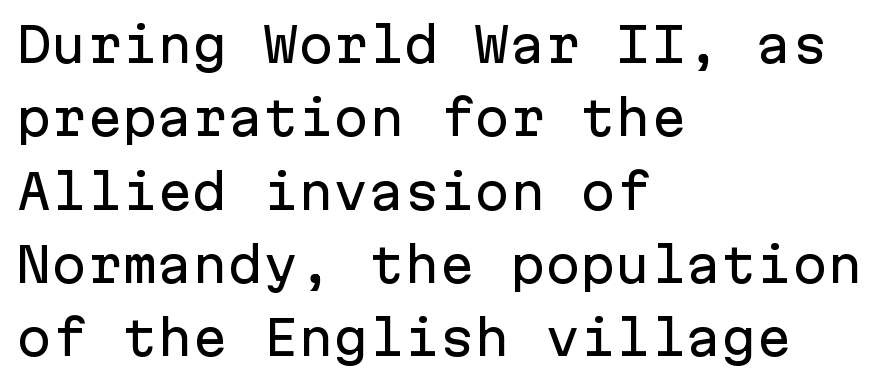
Leftover space on each line is placed entirely after the last word. Do the letters lean? They stand straight. The area under the type is left untouched. The face used here is a sans, in the tradition of grotesques and geometrics.
